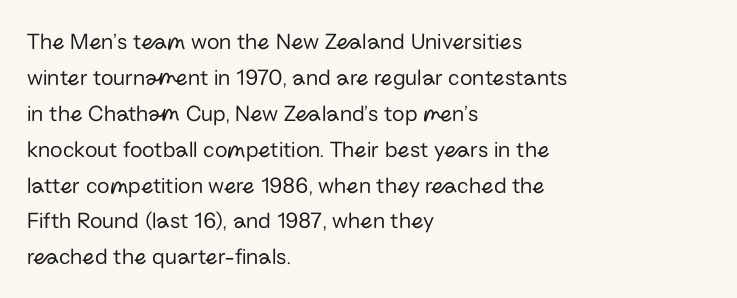
The foot of each line stays bare and open. It's the straight-up-and-down kind of type. The gaps between neighbouring characters are ordinary and unremarkable. A normal amount of white space separates one row of letters from the next. Typeset ragged right — the left edge is the straight one. Is the stroke heavy? The answer is a plain regular-or-lighter.
